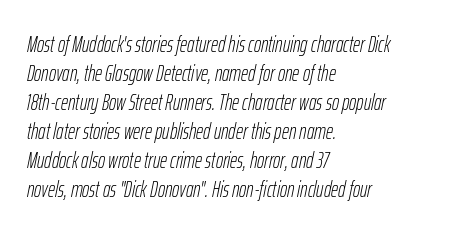
Quick note: underline off. What's the leading like? Ordinary, nothing unusual. Teacher's note: observe the even left margin — that is flush-left alignment. A typesetter would call this zero additional tracking. The font's italic variant was chosen for this text. Letters have the restrained weight of plain body copy at most.
